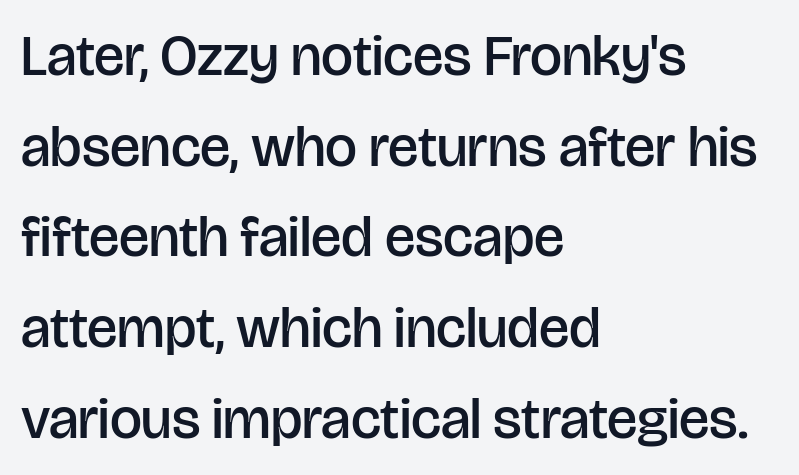
Q: Is the text bold? A: Semi-bold.
Q: Is the text italic (slanted)? A: No, it is upright.
Q: Is the typeface a serif or a sans-serif typeface? A: Sans-serif.
Q: Is the text underlined? A: No.
Q: How is the paragraph aligned? A: Left-aligned.
Q: Is the spacing between letters normal or unusually wide? A: Normal.
Q: Is the spacing between lines tight, normal or loose? A: Normal.
Q: Width (condensed, normal, or wide)? A: Normal.
Q: Stroke contrast? A: Low.
Q: x-height? A: Large.
Q: Monospaced? A: No.
